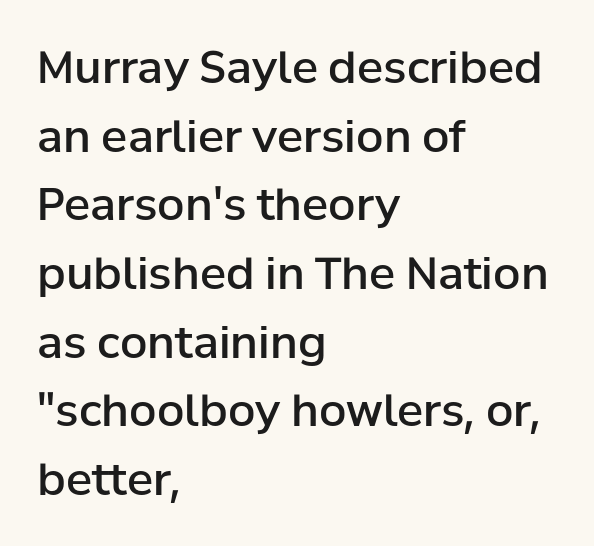
{"serif": "no", "italic": "no", "bold": "semi", "weight": "semibold", "width": "normal", "stroke_contrast": "low", "x_height": "medium", "monospaced": "no", "underline": "no", "align": "left", "line_spacing": "normal", "line_spacing_ratio": 1.56, "letter_spacing": "normal", "letter_spacing_em": 0.0, "glyph_px": 44}
